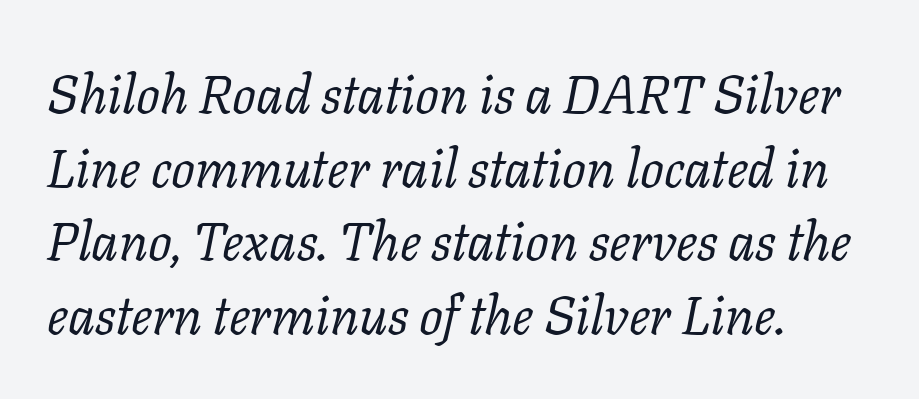
The image shows 53 px regular-weight serif type, italic (leaning right); set left-aligned, normal line spacing (1.39x), normal letter spacing, not underlined; low stroke contrast and a medium x-height.
